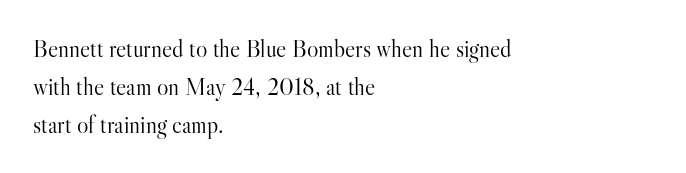
{"italic": "no", "bold": "no", "underline": "no", "align": "left", "line_spacing": "normal", "line_spacing_ratio": 1.58, "letter_spacing": "normal", "letter_spacing_em": 0.0, "glyph_px": 24}
